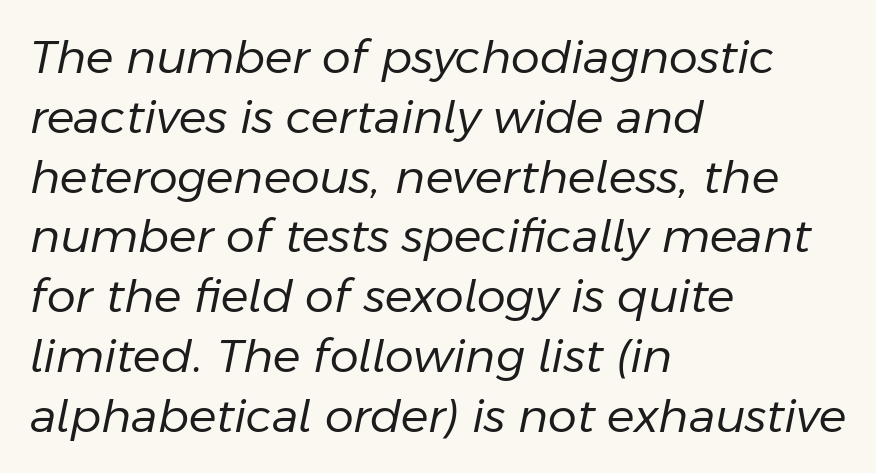
The image shows 46 px regular-weight type, italic (leaning right); set left-aligned, normal line spacing (1.3x), normal letter spacing, not underlined; low stroke contrast and a medium x-height.
